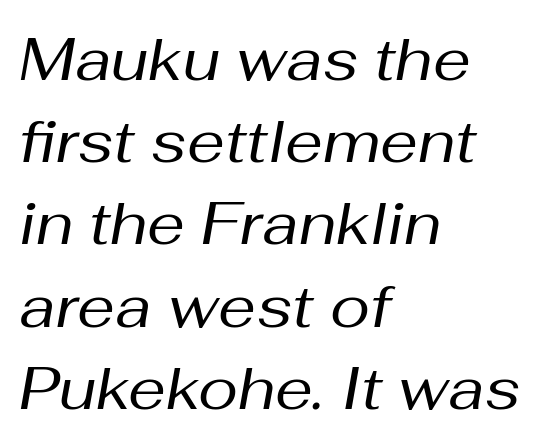
Does the lettering tilt? It does — this is italic. Caption: standard tracking, unaltered. Is there much room between lines? A standard amount, neither cramped nor airy. Each letter keeps its own natural width here, so spacing adapts to shape. Bold? No — there's no thickening of the strokes.
